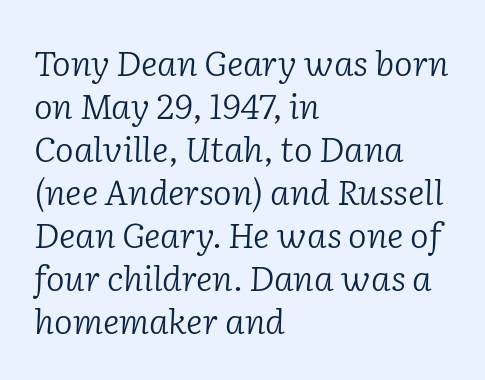
Q: Is the text bold? A: No.
Q: Is the text italic (slanted)? A: Yes, it leans right by about 2 degrees.
Q: Is the typeface a serif or a sans-serif typeface? A: Serif.
Q: Is the text underlined? A: No.
Q: How is the paragraph aligned? A: Left-aligned.
Q: Is the spacing between letters normal or unusually wide? A: Normal.
Q: Width (condensed, normal, or wide)? A: Normal.
Q: Stroke contrast? A: Low.
Q: x-height? A: Medium.
Q: Monospaced? A: No.
